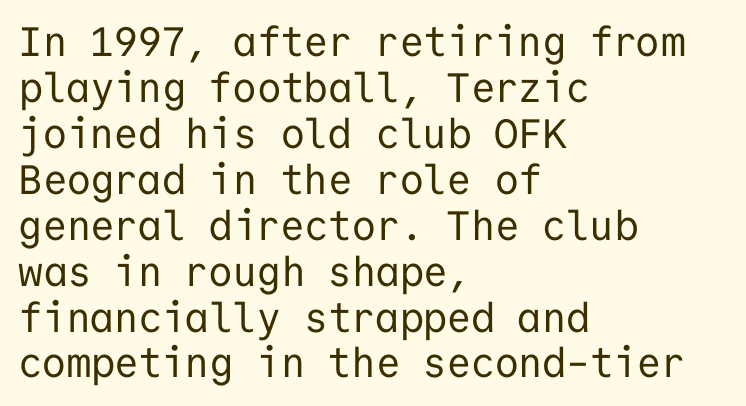
The leading is snug, giving the passage a crowded texture. The lettering holds an erect, upright posture throughout. Looks like terminal output: every glyph gets an equal slot. Between one letter and the next there's only the usual sliver of space. No extra ink here — the face is not bold.
